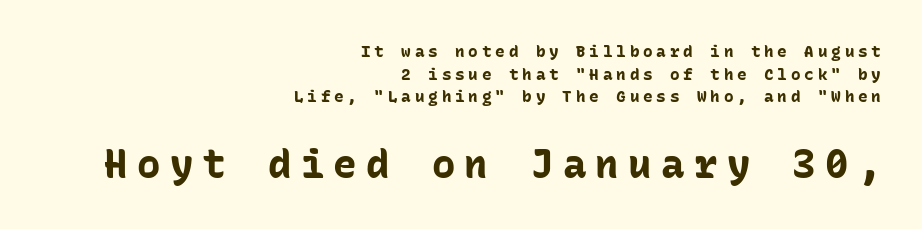
The passage shown is emphatically bold. The lines in this sample share a right terminus and differ only in where they begin. Clear beneath every line of the passage. This sample uses an upright cut, with every glyph sitting square on the baseline. To sum up the face: it is a sans, with no serifs.
